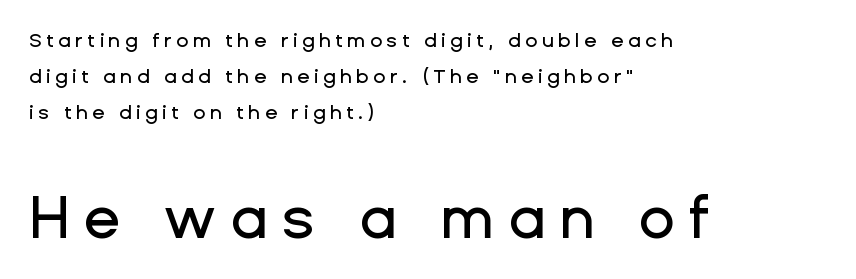
Q: Is the text italic (slanted)? A: No, it is upright.
Q: Is the typeface a serif or a sans-serif typeface? A: Sans-serif.
Q: Is the text underlined? A: No.
Q: How is the paragraph aligned? A: Left-aligned.
Q: Is the spacing between letters normal or unusually wide? A: Unusually wide.
Q: Which block of text is set in a larger size, the first (top) or the second (bottom)? A: The second (bottom) one.
Q: Width (condensed, normal, or wide)? A: Normal.
Q: Stroke contrast? A: Low.
Q: x-height? A: Medium.
Q: Monospaced? A: No.
